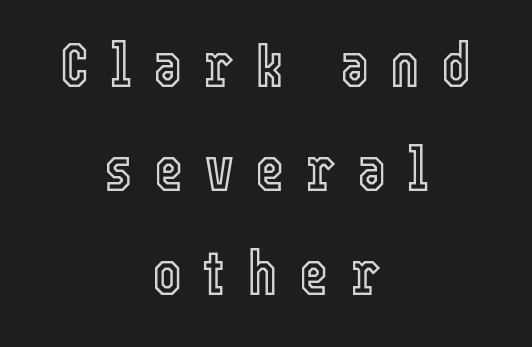
Visually the block forms a symmetrical silhouette, jagged on both flanks. Tall strokes in this sample are plumb rather than angled. Students, observe: this is what conventionally led text looks like. Letters rest on an invisible, unmarked baseline. This rendering widens character spacing well past its baseline value.
